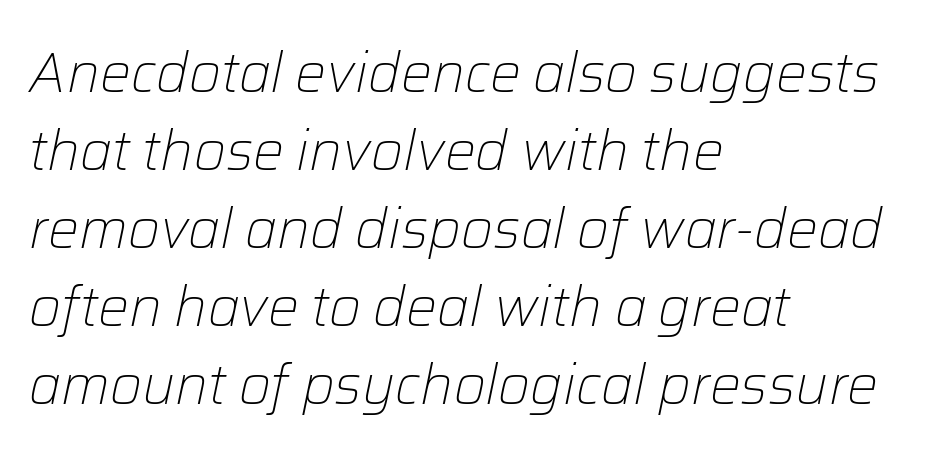
Q: Is the text bold? A: No.
Q: Is the text italic (slanted)? A: Yes, it leans right by about 12 degrees.
Q: Is the text underlined? A: No.
Q: How is the paragraph aligned? A: Left-aligned.
Q: Is the spacing between letters normal or unusually wide? A: Normal.
Q: Is the spacing between lines tight, normal or loose? A: Normal.
Q: Width (condensed, normal, or wide)? A: Normal.
Q: Stroke contrast? A: Low.
Q: x-height? A: Medium.
Q: Monospaced? A: No.
